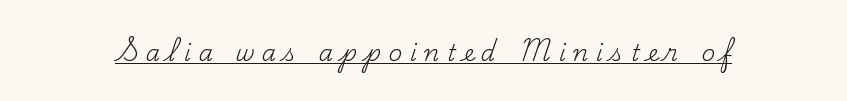
The characters are drawn with everyday or finer stroke widths. This rendering features underlined lettering. This sample uses expanded letter spacing, leaving extra air between glyphs.
